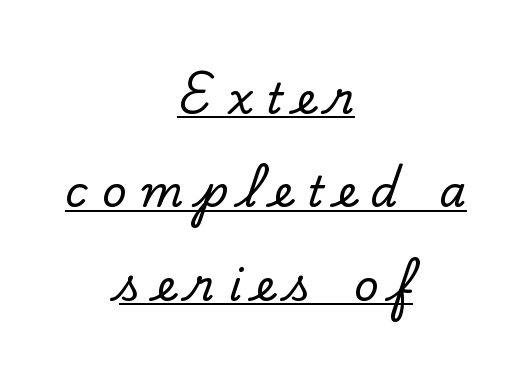
Q: Is the text italic (slanted)? A: Yes.
Q: Is the typeface a serif or a sans-serif typeface? A: Serif.
Q: Is the text underlined? A: Yes.
Q: How is the paragraph aligned? A: Centered.
Q: Is the spacing between letters normal or unusually wide? A: Unusually wide.
Q: Is the spacing between lines tight, normal or loose? A: Loose.
Q: Width (condensed, normal, or wide)? A: Normal.
Q: Stroke contrast? A: Low.
Q: x-height? A: Small.
Q: Monospaced? A: No.
